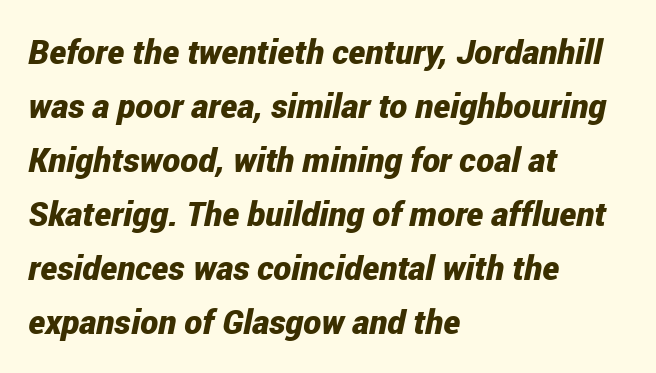
The image shows 34 px bold, condensed type, italic (leaning right); set left-aligned, normal line spacing (1.59x), normal letter spacing, not underlined; low stroke contrast and a medium x-height.
